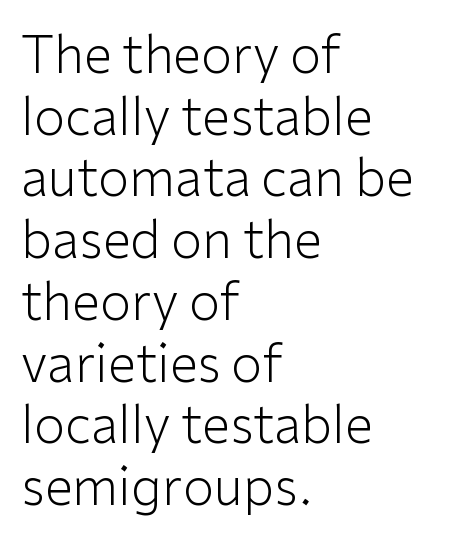
{"serif": "no", "italic": "no", "bold": "no", "weight": "light", "width": "normal", "stroke_contrast": "low", "x_height": "medium", "monospaced": "no", "underline": "no", "align": "left", "line_spacing_ratio": 1.21, "letter_spacing": "normal", "letter_spacing_em": 0.0, "glyph_px": 51}
